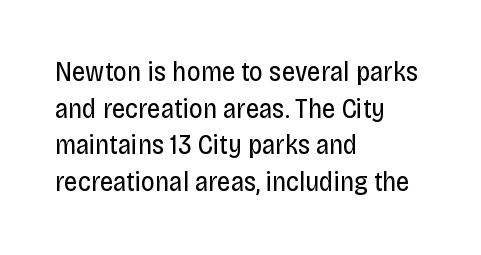
{"italic": "no", "bold": "no", "underline": "no", "align": "left", "line_spacing": "normal", "line_spacing_ratio": 1.36, "letter_spacing": "normal", "letter_spacing_em": 0.0, "glyph_px": 27}
